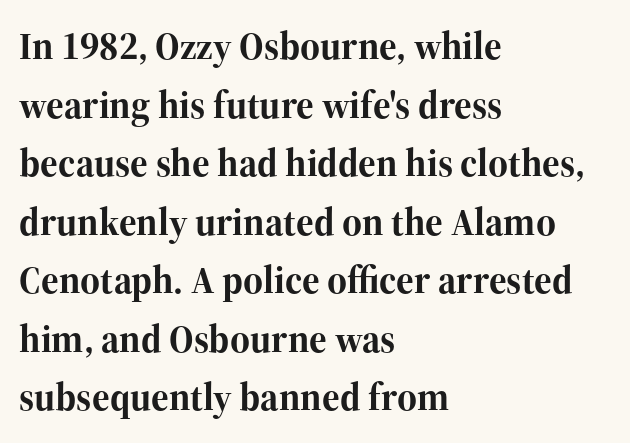
{"serif": "yes", "italic": "no", "bold": "yes", "weight": "bold", "width": "normal", "stroke_contrast": "high", "x_height": "medium", "monospaced": "no", "underline": "no", "align": "left", "line_spacing": "normal", "line_spacing_ratio": 1.54, "letter_spacing": "normal", "letter_spacing_em": 0.0, "glyph_px": 38}
